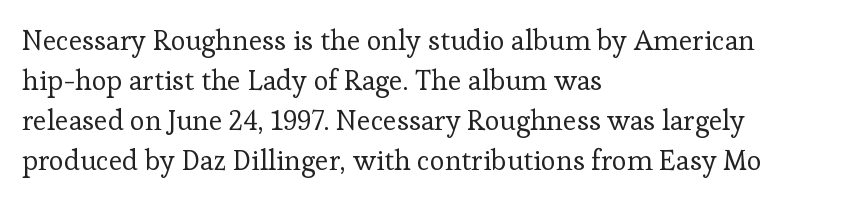
Horizontal bands of white between lines are of average thickness. Small tapered or slab feet sit at the stroke ends, so this counts as serif. Italic? Not at all — the glyphs are vertical. Looks like regular typesetting: each glyph gets only the width it needs. This sample uses plain, unmodified letter spacing.
